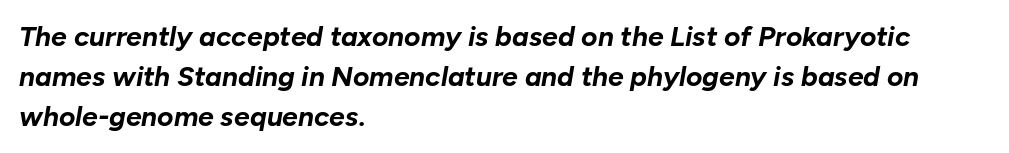
Q: Is the text bold? A: Yes.
Q: Is the text italic (slanted)? A: Yes, it leans right by about 10 degrees.
Q: Is the text underlined? A: No.
Q: How is the paragraph aligned? A: Left-aligned.
Q: Is the spacing between letters normal or unusually wide? A: Normal.
Q: Is the spacing between lines tight, normal or loose? A: Normal.
Q: Width (condensed, normal, or wide)? A: Normal.
Q: Stroke contrast? A: Low.
Q: x-height? A: Medium.
Q: Monospaced? A: No.
